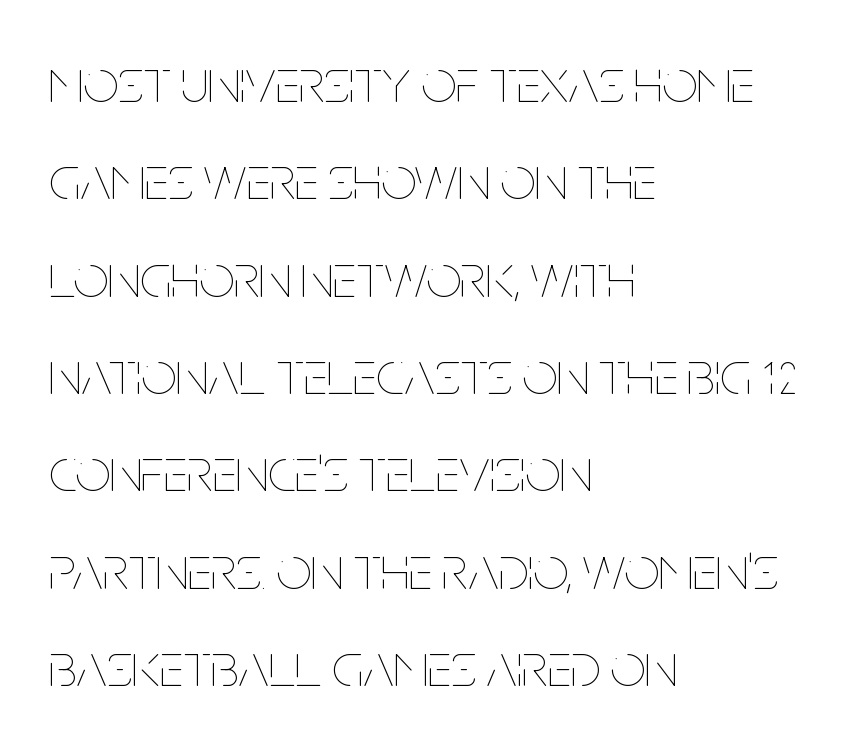
The image shows 62 px thin, condensed type, upright; set left-aligned, normal line spacing (1.57x), normal letter spacing, not underlined; low stroke contrast and a large x-height.
